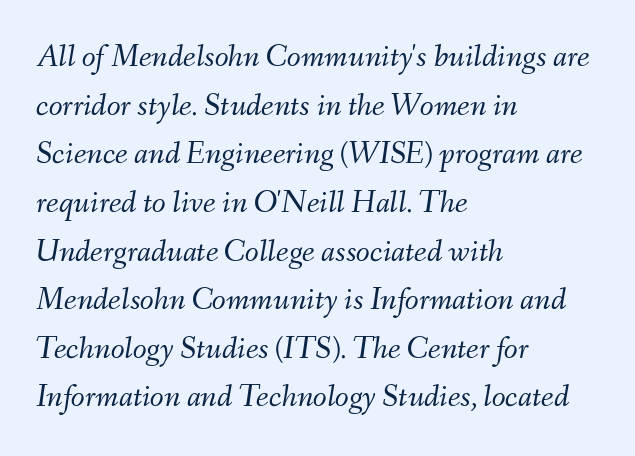
The image shows 32 px light type, italic (leaning right); set left-aligned, normal line spacing (1.52x), normal letter spacing, not underlined; medium stroke contrast and a small x-height.
